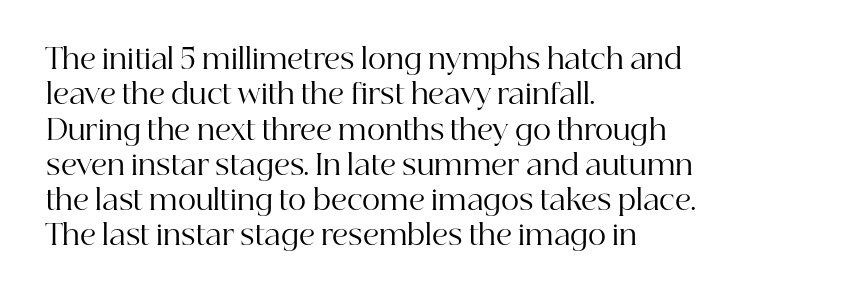
The font's upright variant was chosen for this text. Varying glyph widths throughout — classic text-font behaviour. Nobody touched the tracking dial on this one. Every row of glyphs begins at an identical x-position on the left. Has an underline been added? It has not. The passage shown is typeset with a serif family.
